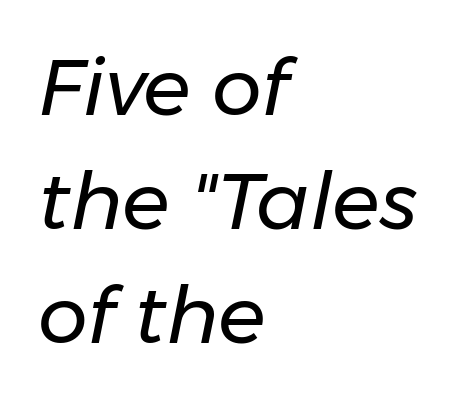
Q: Is the text bold? A: No.
Q: Is the text italic (slanted)? A: Yes, it leans right by about 11 degrees.
Q: Is the text underlined? A: No.
Q: How is the paragraph aligned? A: Left-aligned.
Q: Is the spacing between letters normal or unusually wide? A: Normal.
Q: Is the spacing between lines tight, normal or loose? A: Normal.
Q: Width (condensed, normal, or wide)? A: Normal.
Q: Stroke contrast? A: Low.
Q: x-height? A: Medium.
Q: Monospaced? A: No.
